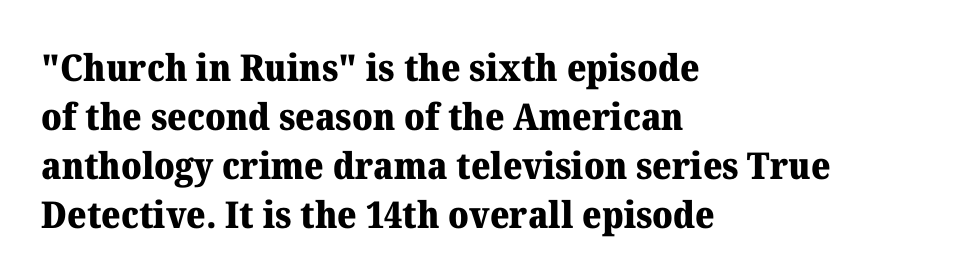
The image shows 37 px heavy serif type, upright; set left-aligned, normal line spacing (1.32x), normal letter spacing, not underlined; medium stroke contrast and a medium x-height.
